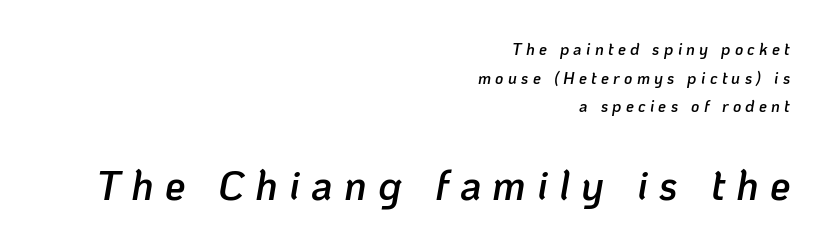
The image shows 41 px semibold type, italic (leaning right); set right-aligned, line spacing 1.79x, unusually wide letter spacing (+0.27 em), not underlined; the second (bottom) block is 2.56x larger; low stroke contrast and a medium x-height.
